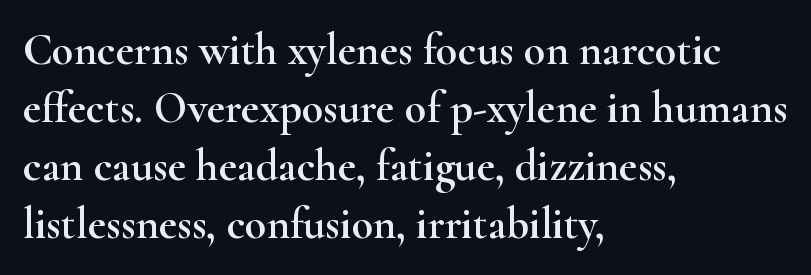
{"serif": "yes", "italic": "no", "width": "wide", "stroke_contrast": "high", "x_height": "small", "monospaced": "no", "underline": "no", "align": "left", "line_spacing": "normal", "line_spacing_ratio": 1.32, "letter_spacing": "normal", "letter_spacing_em": 0.0, "glyph_px": 44}
